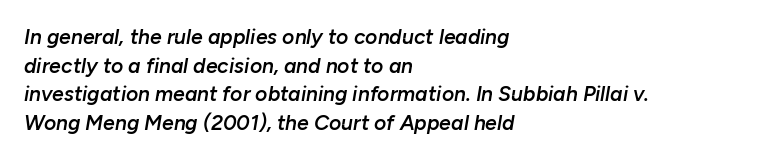
{"italic": "yes", "lean": "right", "slant_degrees": 10, "bold": "semi", "underline": "no", "align": "left", "line_spacing": "normal", "line_spacing_ratio": 1.36, "letter_spacing": "normal", "letter_spacing_em": 0.0, "glyph_px": 21}
